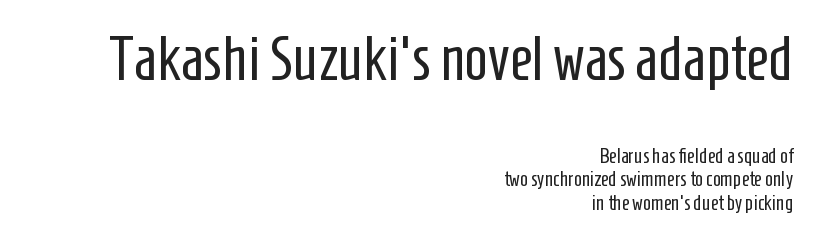
{"serif": "no", "italic": "no", "bold": "no", "weight": "regular", "width": "condensed", "stroke_contrast": "low", "x_height": "medium", "monospaced": "no", "underline": "no", "align": "right", "line_spacing": "tight", "line_spacing_ratio": 1.13, "letter_spacing": "normal", "letter_spacing_em": 0.0, "larger_block": "first", "size_ratio": 2.95, "glyph_px": 62}
